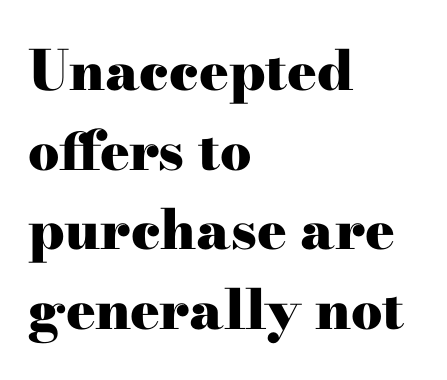
Ascenders rise straight up at ninety degrees. What weight is shown? A full bold with thick strokes. This sample uses plain, unmodified letter spacing. Quick note: interline space is typical. The letters advance in unequal steps, a hallmark of proportional type. Nobody drew a line under any word here.
